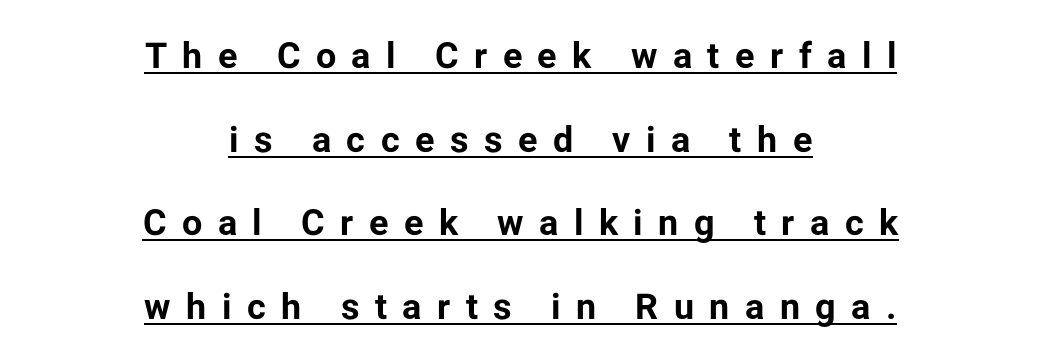
{"serif": "no", "italic": "no", "bold": "yes", "weight": "bold", "width": "normal", "stroke_contrast": "low", "x_height": "medium", "monospaced": "no", "underline": "yes", "align": "center", "line_spacing": "loose", "line_spacing_ratio": 2.32, "letter_spacing": "wide", "letter_spacing_em": 0.43, "glyph_px": 36}
